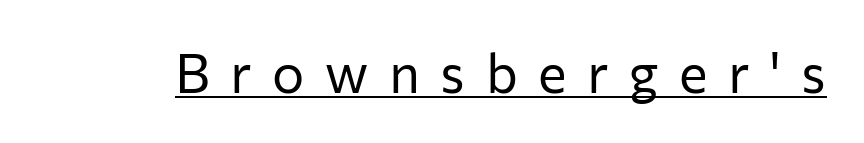
{"serif": "no", "italic": "no", "bold": "no", "weight": "regular", "width": "normal", "stroke_contrast": "low", "x_height": "medium", "monospaced": "no", "underline": "yes", "letter_spacing": "wide", "letter_spacing_em": 0.38, "glyph_px": 54}
